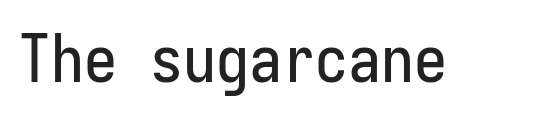
These lines are rendered in a fixed-pitch font. The letters sit at their default tracking, neither squeezed nor spread. Anything drawn beneath the words? Only blank space. Quick note: not italic, upright. The typeface chosen for these lines omits serifs.
